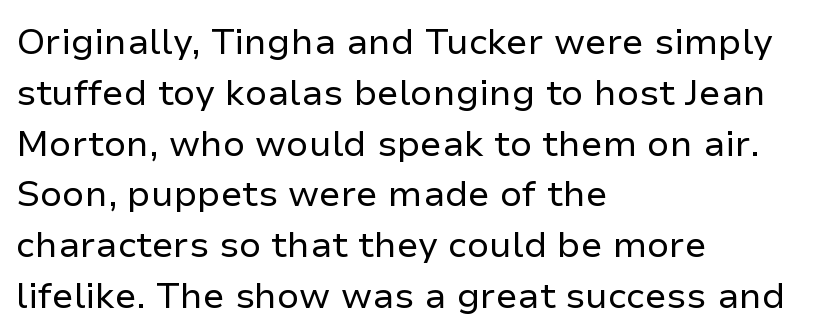
The image shows 36 px regular-weight sans-serif type, upright; set left-aligned, normal line spacing (1.41x), normal letter spacing, not underlined; low stroke contrast and a medium x-height.
